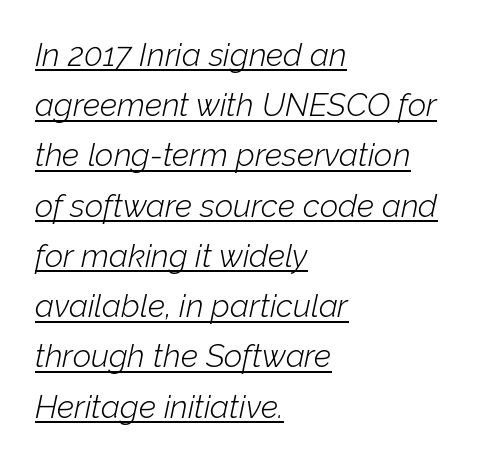
{"italic": "yes", "lean": "right", "slant_degrees": 12, "bold": "no", "weight": "light", "width": "normal", "stroke_contrast": "low", "x_height": "medium", "monospaced": "no", "underline": "yes", "align": "left", "line_spacing": "normal", "line_spacing_ratio": 1.57, "letter_spacing": "normal", "letter_spacing_em": 0.0, "glyph_px": 32}
